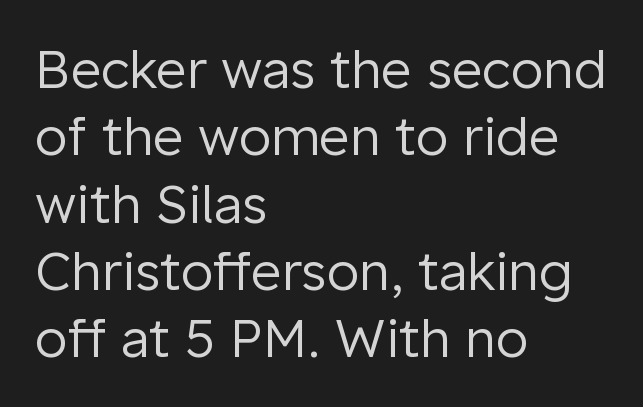
The image shows 53 px regular-weight sans-serif type, upright; set left-aligned, normal line spacing (1.27x), normal letter spacing, not underlined; low stroke contrast and a medium x-height.
